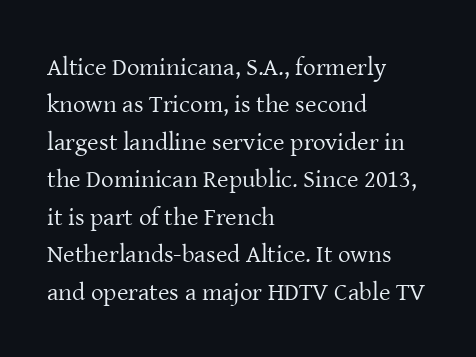
Q: Is the text bold? A: No.
Q: Is the text italic (slanted)? A: No, it is upright.
Q: Is the text underlined? A: No.
Q: How is the paragraph aligned? A: Left-aligned.
Q: Is the spacing between letters normal or unusually wide? A: Normal.
Q: Is the spacing between lines tight, normal or loose? A: Normal.
